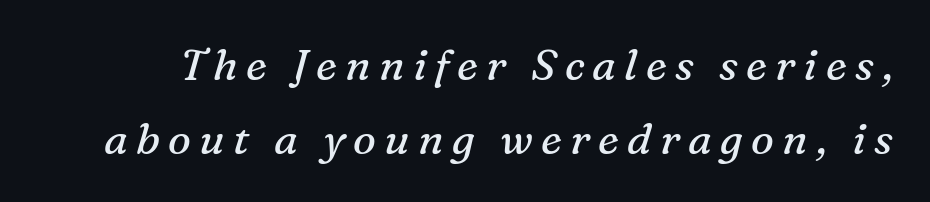
{"serif": "yes", "italic": "yes", "lean": "right", "slant_degrees": 16, "bold": "no", "weight": "regular", "width": "normal", "stroke_contrast": "medium", "x_height": "medium", "monospaced": "no", "underline": "no", "line_spacing_ratio": 1.72, "glyph_px": 43}
